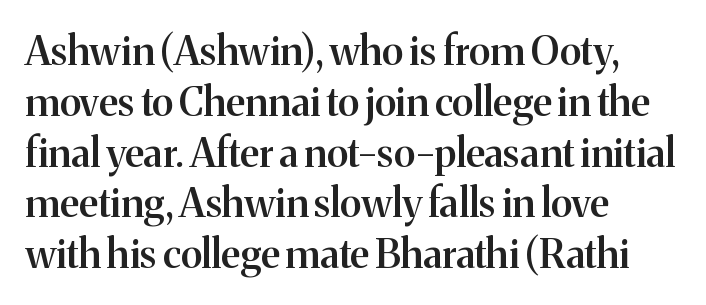
Q: Is the text bold? A: Semi-bold.
Q: Is the text italic (slanted)? A: No, it is upright.
Q: Is the typeface a serif or a sans-serif typeface? A: Serif.
Q: Is the text underlined? A: No.
Q: How is the paragraph aligned? A: Left-aligned.
Q: Is the spacing between letters normal or unusually wide? A: Normal.
Q: Is the spacing between lines tight, normal or loose? A: Normal.
Q: Width (condensed, normal, or wide)? A: Normal.
Q: Stroke contrast? A: Medium.
Q: x-height? A: Medium.
Q: Monospaced? A: No.
